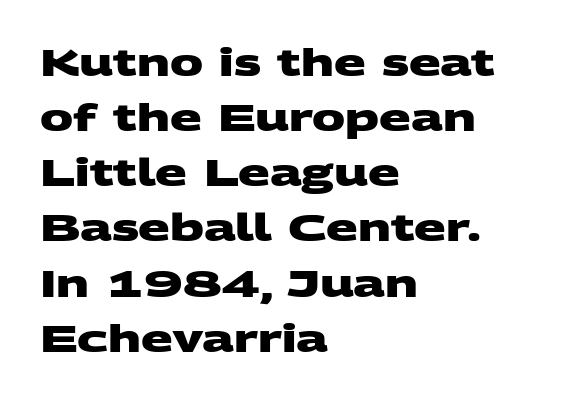
{"serif": "no", "bold": "yes", "weight": "heavy", "width": "wide", "stroke_contrast": "medium", "x_height": "large", "monospaced": "no", "underline": "no", "align": "left", "line_spacing": "normal", "line_spacing_ratio": 1.49, "letter_spacing": "normal", "letter_spacing_em": 0.0, "glyph_px": 37}
